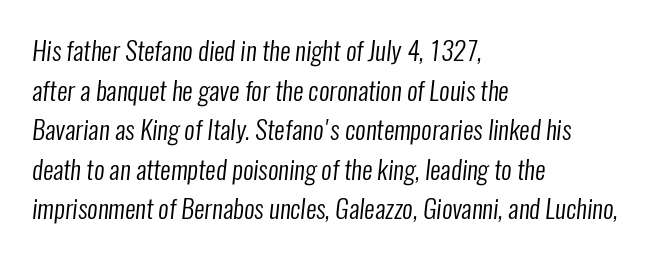
Q: Is the text bold? A: No.
Q: Is the text underlined? A: No.
Q: How is the paragraph aligned? A: Left-aligned.
Q: Is the spacing between letters normal or unusually wide? A: Normal.
Q: Is the spacing between lines tight, normal or loose? A: Normal.
